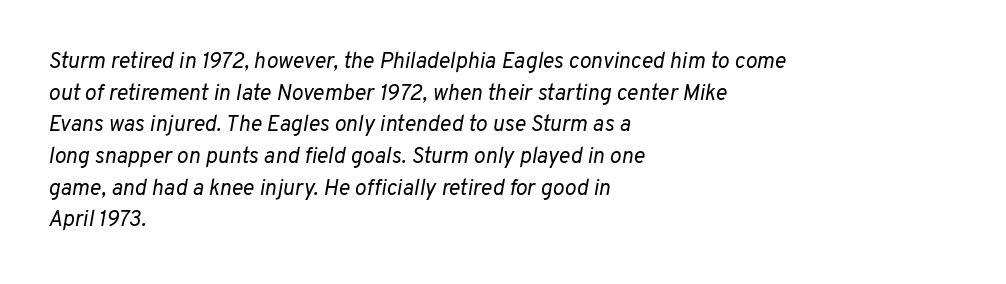
A classic flush-left, rag-right setting is used for this passage. Whoever set this chose a conventional vertical rhythm. Check under the words: just untouched page. This is oblique type, the kind used for emphasis or titles.
